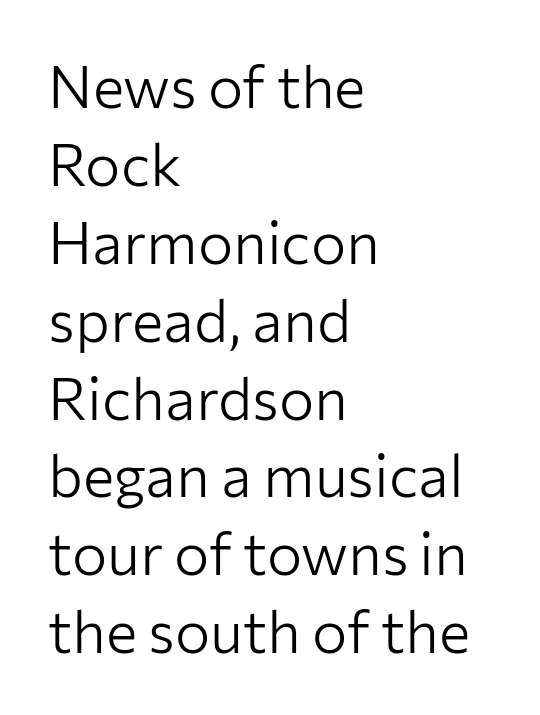
The image shows 59 px light sans-serif type, upright; set left-aligned, normal line spacing (1.32x), normal letter spacing, not underlined; low stroke contrast and a medium x-height.
